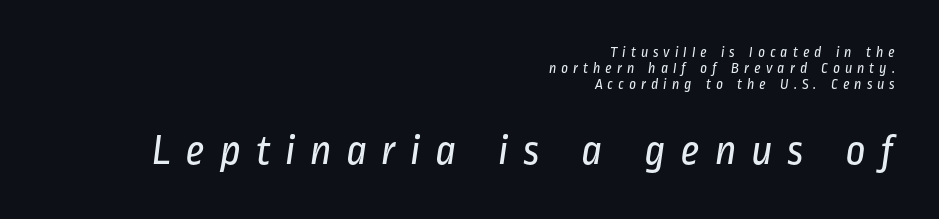
{"serif": "no", "bold": "no", "weight": "regular", "width": "condensed", "stroke_contrast": "low", "x_height": "medium", "monospaced": "no", "underline": "no", "align": "right", "line_spacing": "tight", "line_spacing_ratio": 1.06, "letter_spacing": "wide", "letter_spacing_em": 0.32, "larger_block": "second", "size_ratio": 2.93, "glyph_px": 44}
